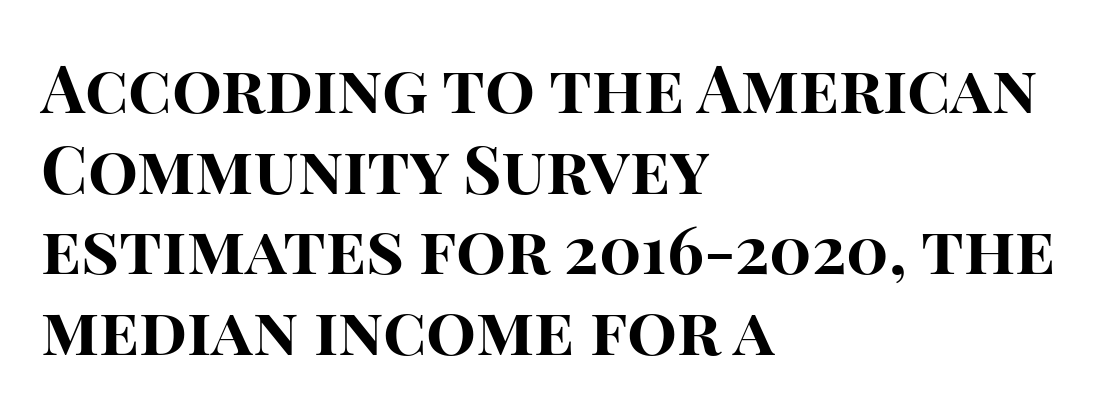
{"serif": "no", "italic": "no", "bold": "yes", "weight": "bold", "width": "normal", "stroke_contrast": "high", "x_height": "large", "monospaced": "no", "underline": "no", "align": "left", "line_spacing_ratio": 1.22, "letter_spacing": "normal", "letter_spacing_em": 0.0, "glyph_px": 66}
